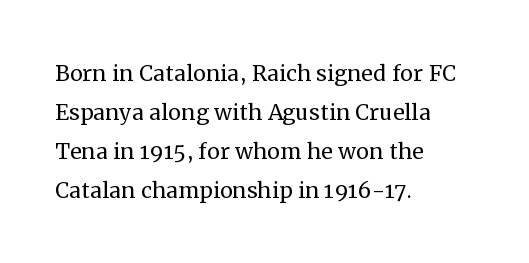
{"serif": "yes", "italic": "no", "bold": "no", "weight": "regular", "width": "normal", "stroke_contrast": "medium", "x_height": "medium", "monospaced": "no", "underline": "no", "align": "left", "line_spacing": "normal", "line_spacing_ratio": 1.34, "letter_spacing": "normal", "letter_spacing_em": 0.0, "glyph_px": 29}
